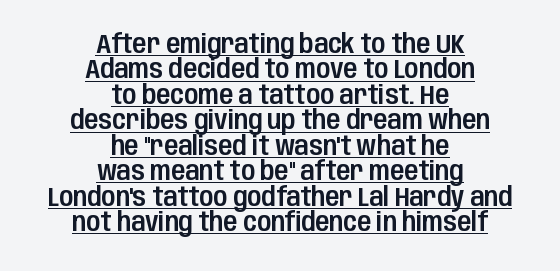
The image shows 26 px text type, upright; set centered, tight line spacing (0.98x), normal letter spacing, underlined.
